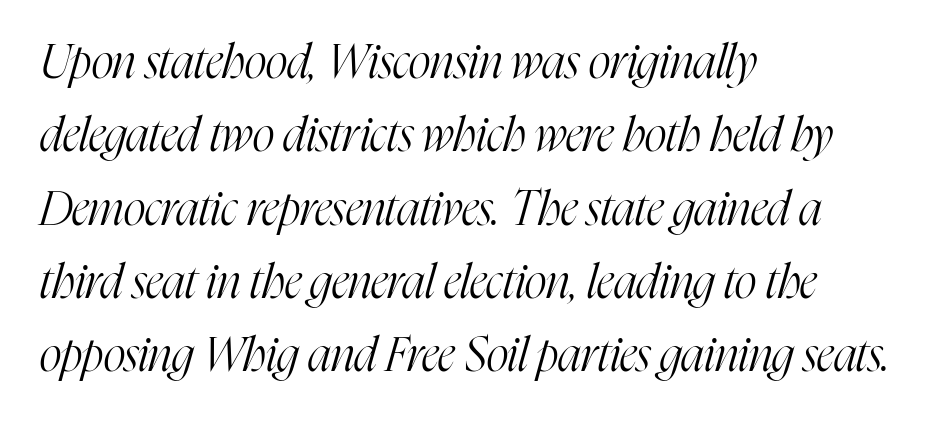
In terms of letterform style, serifs are clearly present. Varying glyph widths throughout — classic text-font behaviour. The letters are slanted; this is an italic face. Where is the straight margin? On the left. Honestly, the letter spacing is just normal — you wouldn't notice it. Normally led — the rows are evenly, conventionally spaced.
